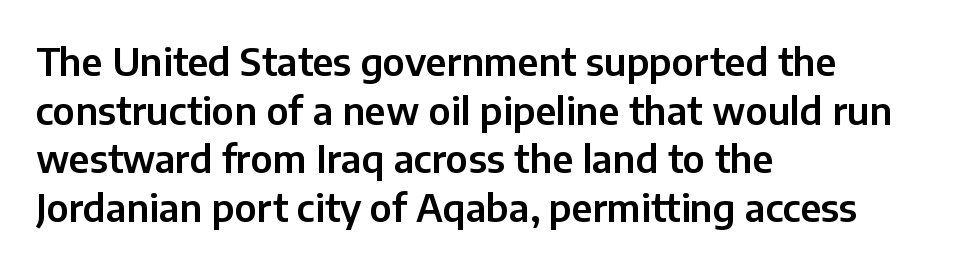
Q: Is the text italic (slanted)? A: No, it is upright.
Q: Is the typeface a serif or a sans-serif typeface? A: Sans-serif.
Q: Is the text underlined? A: No.
Q: How is the paragraph aligned? A: Left-aligned.
Q: Is the spacing between letters normal or unusually wide? A: Normal.
Q: Is the spacing between lines tight, normal or loose? A: Normal.
Q: Width (condensed, normal, or wide)? A: Normal.
Q: Stroke contrast? A: Low.
Q: x-height? A: Medium.
Q: Monospaced? A: No.
